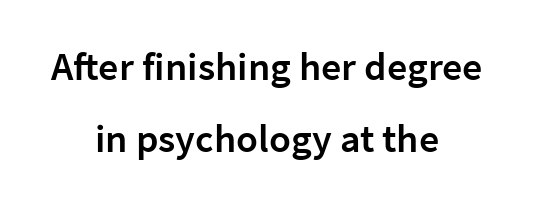
{"serif": "no", "italic": "no", "bold": "semi", "weight": "semibold", "width": "normal", "stroke_contrast": "low", "x_height": "medium", "monospaced": "no", "underline": "no", "align": "center", "line_spacing_ratio": 1.8, "letter_spacing": "normal", "letter_spacing_em": 0.0, "glyph_px": 40}
